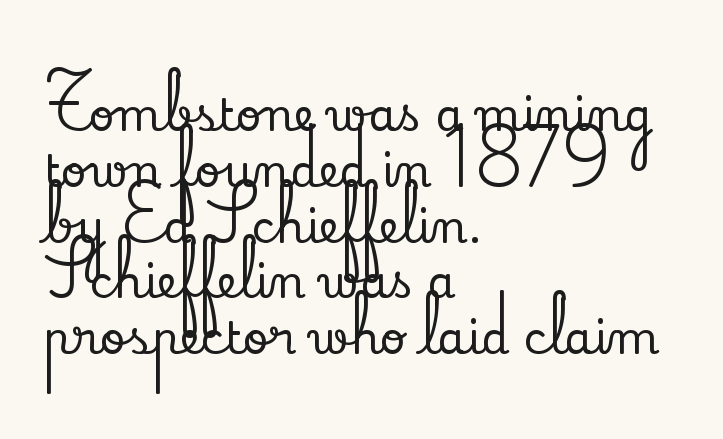
The image shows 45 px serif type, upright; set left-aligned, line spacing 1.24x, normal letter spacing, not underlined; low stroke contrast and a small x-height.
